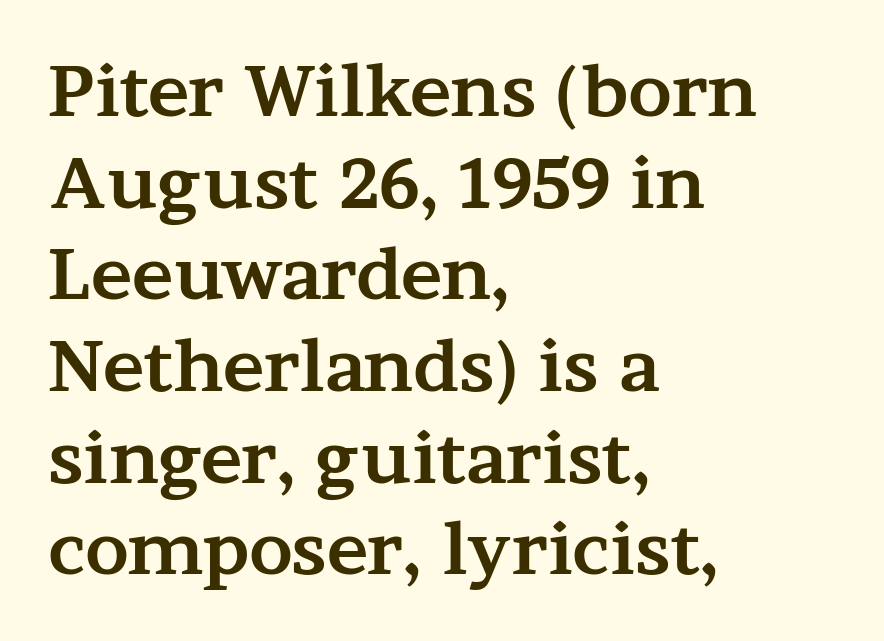
There is no visible air inserted between adjacent glyphs. Italic: no, the glyphs are upright roman. The glyphs are unaccompanied by any horizontal stroke below them. The paragraph has a hard left edge and a soft right edge. A normal amount of white space separates one row of letters from the next. These words are printed bold, with thick strokes throughout.
